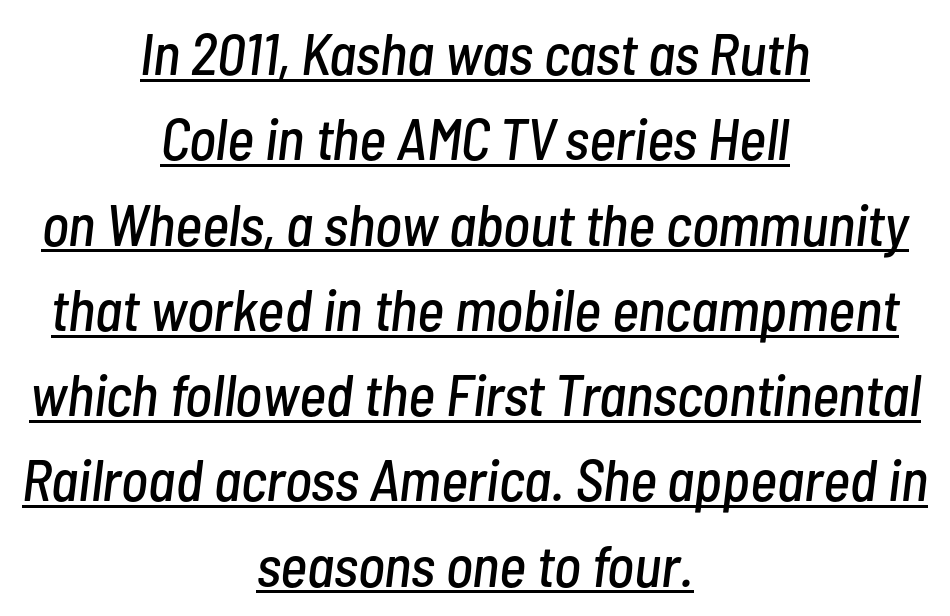
Rows of type keep a routine distance in the vertical direction. Compared with ordinary roman type, these characters are visibly tilted. Each letter keeps its own natural width here, so spacing adapts to shape. Emphasis is given by a line drawn under the lettering.
